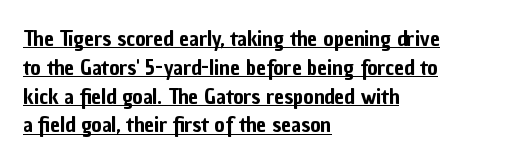
{"italic": "no", "underline": "yes", "align": "left", "line_spacing": "normal", "line_spacing_ratio": 1.31, "letter_spacing": "normal", "letter_spacing_em": 0.0, "glyph_px": 22}
